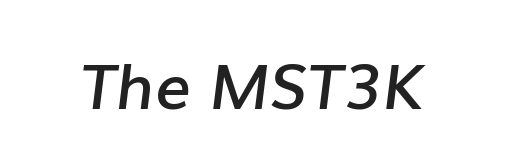
Q: Is the text bold? A: Semi-bold.
Q: Is the text italic (slanted)? A: Yes, it leans right by about 7 degrees.
Q: Is the text underlined? A: No.
Q: Is the spacing between letters normal or unusually wide? A: Normal.
Q: Width (condensed, normal, or wide)? A: Normal.
Q: Stroke contrast? A: Low.
Q: x-height? A: Medium.
Q: Monospaced? A: No.
